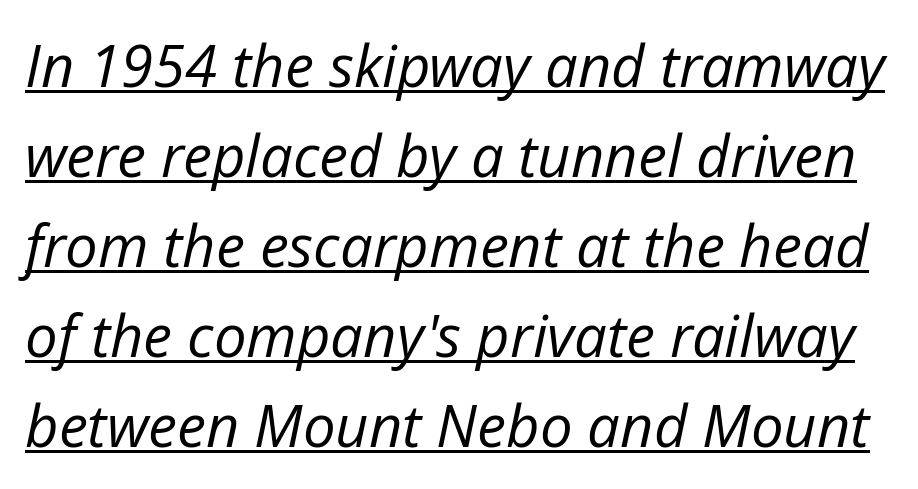
Q: Is the text bold? A: No.
Q: Is the text italic (slanted)? A: Yes, it leans right by about 12 degrees.
Q: Is the text underlined? A: Yes.
Q: Is the spacing between letters normal or unusually wide? A: Normal.
Q: Is the spacing between lines tight, normal or loose? A: Normal.
Q: Width (condensed, normal, or wide)? A: Normal.
Q: Stroke contrast? A: Low.
Q: x-height? A: Medium.
Q: Monospaced? A: No.
